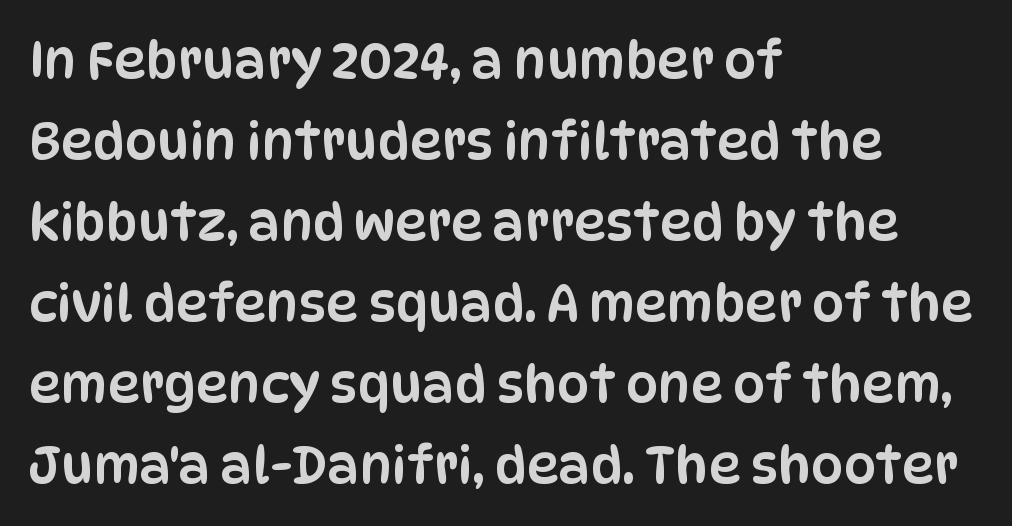
The image shows 51 px condensed sans-serif type, upright; set left-aligned, normal line spacing (1.59x), normal letter spacing, not underlined; low stroke contrast and a large x-height.
